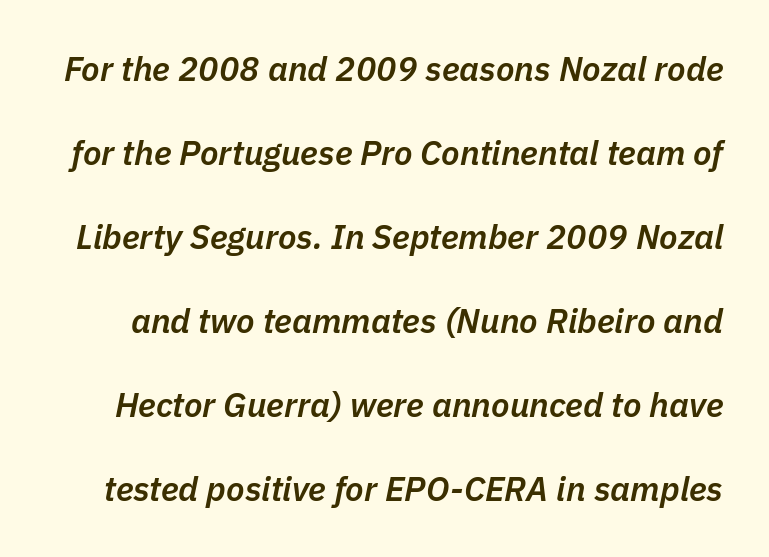
Q: Is the text bold? A: Semi-bold.
Q: Is the text italic (slanted)? A: Yes, it leans right by about 11 degrees.
Q: Is the text underlined? A: No.
Q: Is the spacing between letters normal or unusually wide? A: Normal.
Q: Is the spacing between lines tight, normal or loose? A: Loose.
Q: Width (condensed, normal, or wide)? A: Normal.
Q: Stroke contrast? A: Low.
Q: x-height? A: Medium.
Q: Monospaced? A: No.
